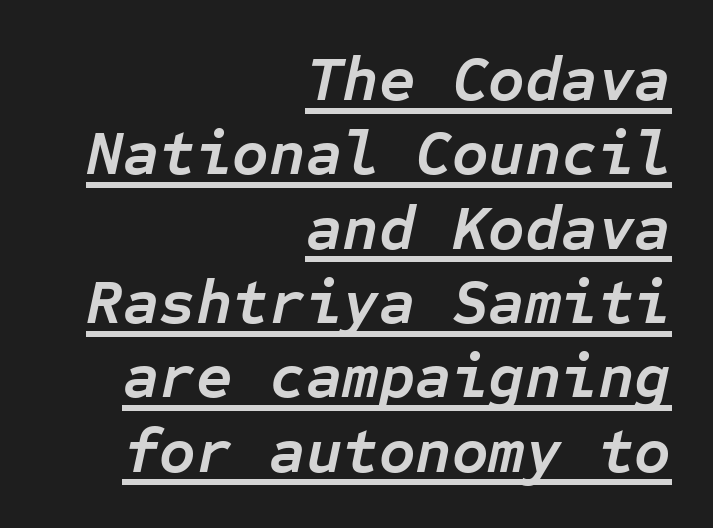
Where is the straight margin? On the right. The string is rendered with underlining switched on. Observe the lean: these are italic letterforms. You could count columns in this text — the font is strictly monospaced. What stands out about the letter spacing? Nothing — it is the standard amount. Set as a true bold cut, around the 700 mark.
